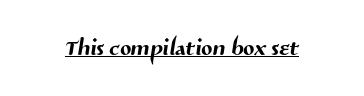
{"serif": "no", "width": "normal", "stroke_contrast": "medium", "x_height": "medium", "monospaced": "no", "underline": "yes", "letter_spacing": "normal", "letter_spacing_em": 0.0, "glyph_px": 33}
